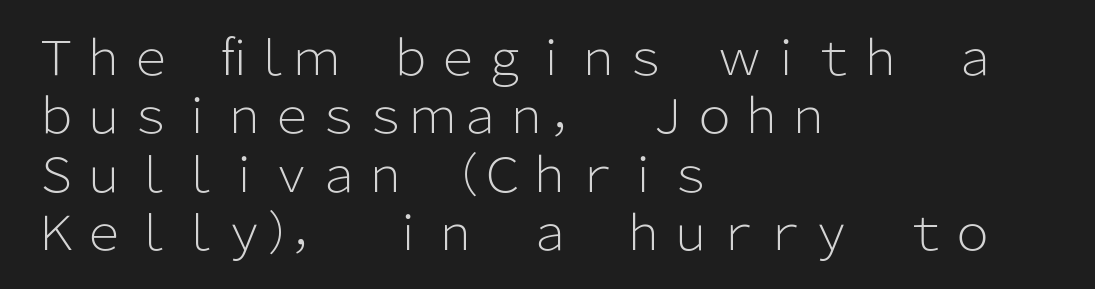
{"serif": "no", "italic": "no", "bold": "no", "weight": "light", "width": "normal", "stroke_contrast": "low", "x_height": "medium", "monospaced": "no", "underline": "no", "align": "left", "line_spacing_ratio": 1.24, "letter_spacing": "normal", "letter_spacing_em": 0.0, "glyph_px": 47}
